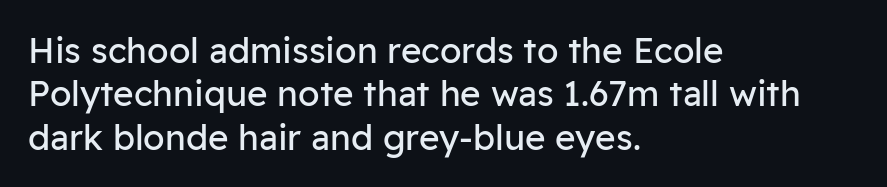
The image shows 35 px regular-weight sans-serif type, upright; set left-aligned, line spacing 1.24x, normal letter spacing, not underlined; low stroke contrast and a medium x-height.
